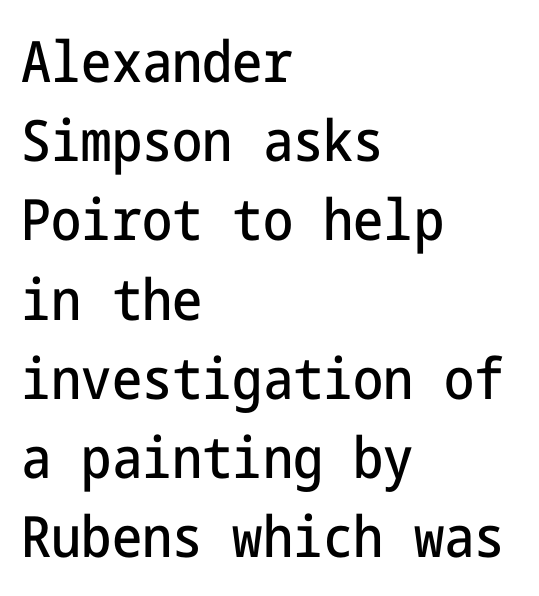
Casual observation: everything's shoved over to the left. Nobody drew a line under any word here. There is no visible air inserted between adjacent glyphs. Every stem runs plumb, perpendicular to the baseline. Serif or sans? Sans — the stroke terminals are bare.
